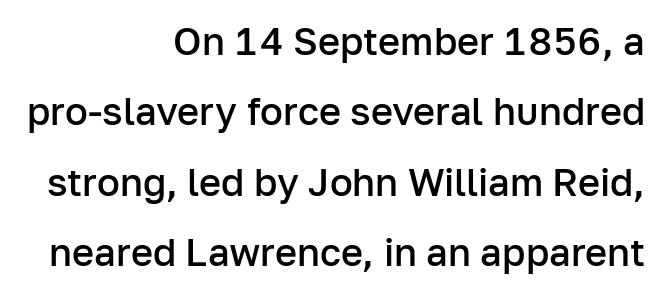
The image shows 38 px semibold sans-serif type, upright; set right-aligned, line spacing 1.85x, normal letter spacing, not underlined; low stroke contrast and a medium x-height.
